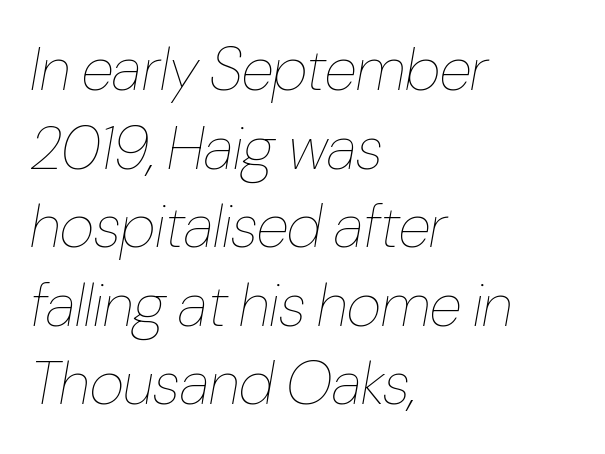
Default kerning and tracking; the words read as compact shapes. The paragraph has a hard left edge and a soft right edge. Do the characters align in a grid? No, the font is proportional. This rendering features lettering with no underline.
